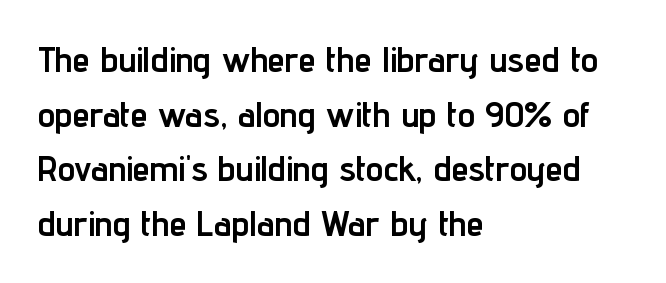
{"serif": "no", "italic": "no", "bold": "yes", "weight": "semibold", "width": "condensed", "stroke_contrast": "low", "x_height": "medium", "monospaced": "no", "underline": "no", "align": "left", "line_spacing": "normal", "line_spacing_ratio": 1.56, "letter_spacing": "normal", "letter_spacing_em": 0.0, "glyph_px": 35}
